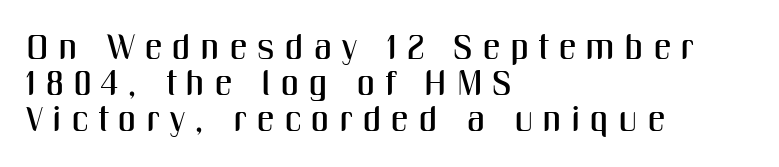
Q: Is the text italic (slanted)? A: No, it is upright.
Q: Is the typeface a serif or a sans-serif typeface? A: Sans-serif.
Q: Is the text underlined? A: No.
Q: How is the paragraph aligned? A: Left-aligned.
Q: Is the spacing between letters normal or unusually wide? A: Unusually wide.
Q: Is the spacing between lines tight, normal or loose? A: Tight.
Q: Width (condensed, normal, or wide)? A: Condensed.
Q: Stroke contrast? A: Medium.
Q: x-height? A: Medium.
Q: Monospaced? A: No.
